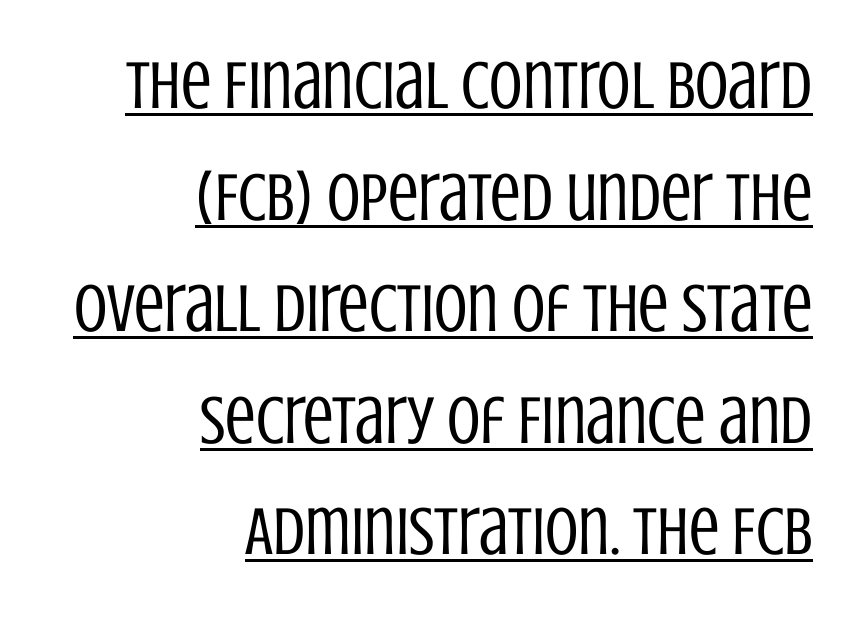
{"serif": "no", "italic": "no", "bold": "no", "weight": "regular", "width": "condensed", "stroke_contrast": "low", "x_height": "large", "monospaced": "no", "underline": "yes", "align": "right", "line_spacing": "normal", "line_spacing_ratio": 1.64, "letter_spacing": "normal", "letter_spacing_em": 0.0, "glyph_px": 68}
